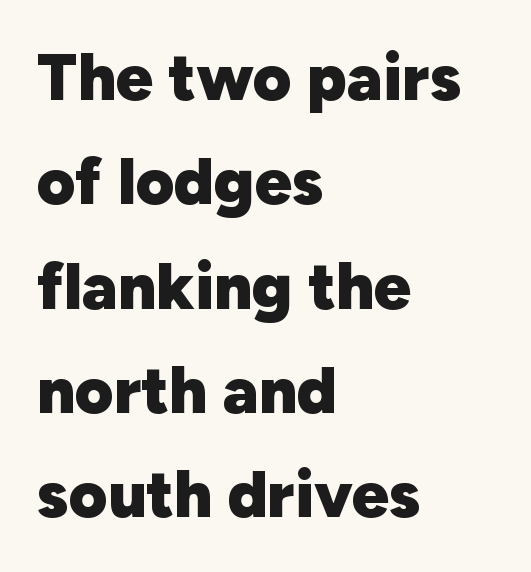
The image shows 66 px heavy sans-serif type, upright; set left-aligned, normal line spacing (1.58x), normal letter spacing, not underlined; low stroke contrast and a medium x-height.
